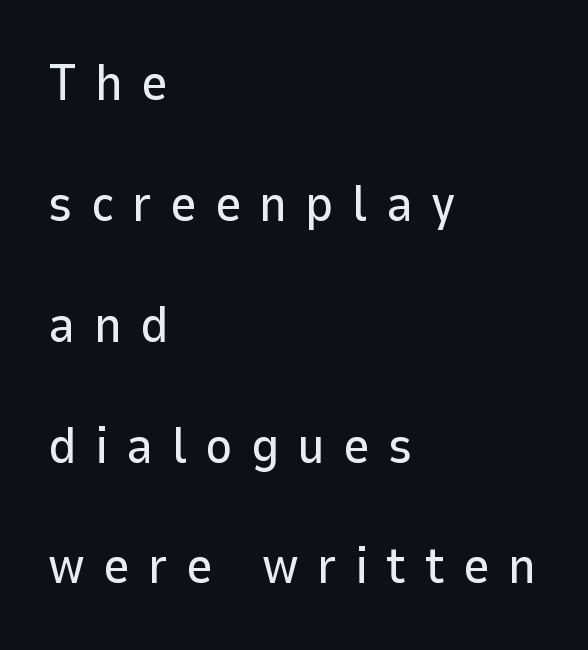
Anything drawn beneath the words? Only blank space. Do the characters align in a grid? No, the font is proportional. This sample uses an upright cut, with every glyph sitting square on the baseline. Rows of type keep a wide berth in the vertical direction.
